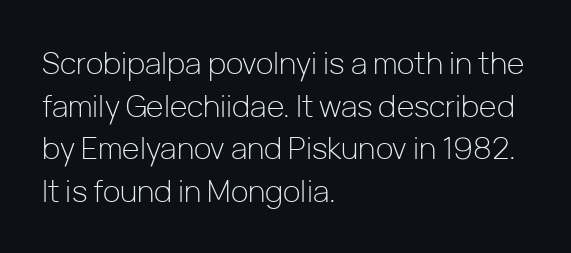
Q: Is the text bold? A: No.
Q: Is the text italic (slanted)? A: No, it is upright.
Q: Is the typeface a serif or a sans-serif typeface? A: Sans-serif.
Q: Is the text underlined? A: No.
Q: How is the paragraph aligned? A: Left-aligned.
Q: Is the spacing between letters normal or unusually wide? A: Normal.
Q: Is the spacing between lines tight, normal or loose? A: Normal.
Q: Width (condensed, normal, or wide)? A: Normal.
Q: Stroke contrast? A: Low.
Q: x-height? A: Medium.
Q: Monospaced? A: No.
